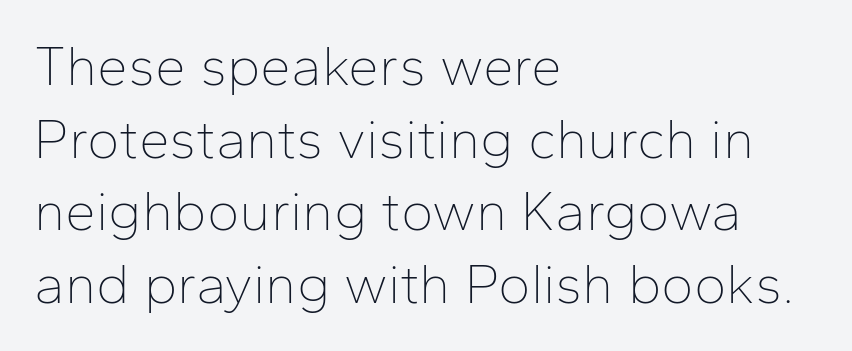
The image shows 55 px thin sans-serif type, upright; set left-aligned, normal line spacing (1.32x), normal letter spacing, not underlined; low stroke contrast and a medium x-height.
